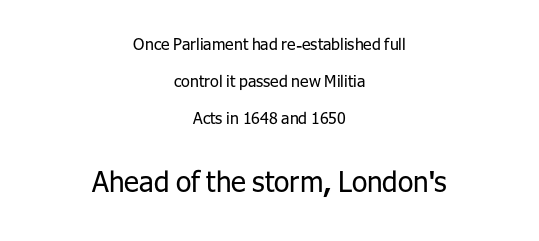
{"serif": "no", "italic": "no", "bold": "no", "weight": "regular", "width": "normal", "stroke_contrast": "low", "x_height": "medium", "monospaced": "no", "underline": "no", "align": "center", "line_spacing": "loose", "line_spacing_ratio": 2.32, "letter_spacing": "normal", "letter_spacing_em": 0.0, "larger_block": "second", "size_ratio": 1.75, "glyph_px": 28}
